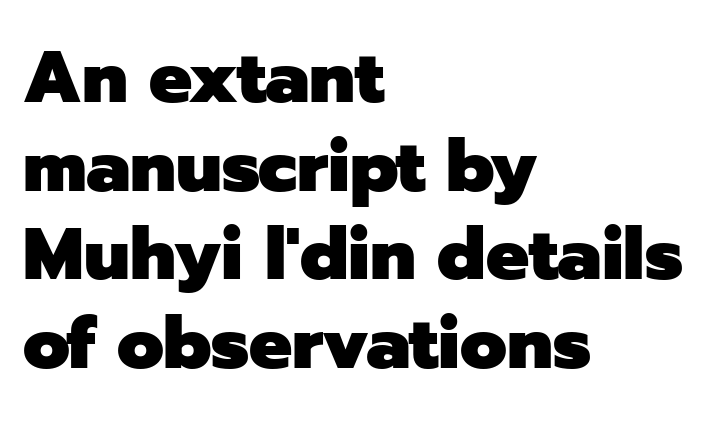
The image shows 72 px heavy sans-serif type, upright; set left-aligned, line spacing 1.23x, normal letter spacing, not underlined; low stroke contrast and a medium x-height.
